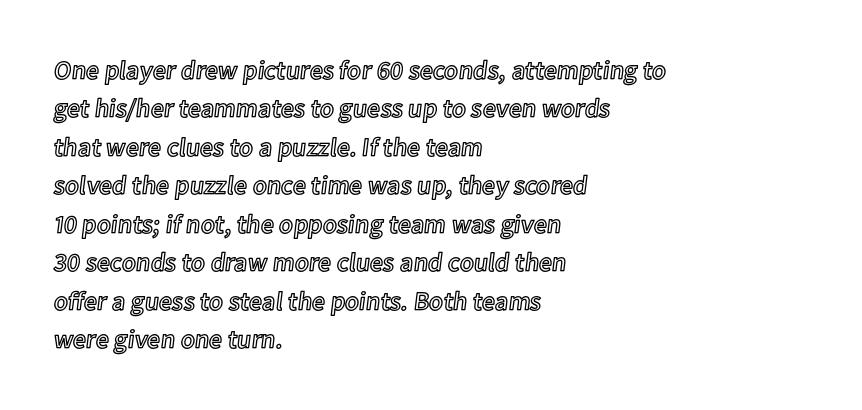
Q: Is the text italic (slanted)? A: Yes.
Q: Is the text underlined? A: No.
Q: How is the paragraph aligned? A: Left-aligned.
Q: Is the spacing between letters normal or unusually wide? A: Normal.
Q: Is the spacing between lines tight, normal or loose? A: Normal.
